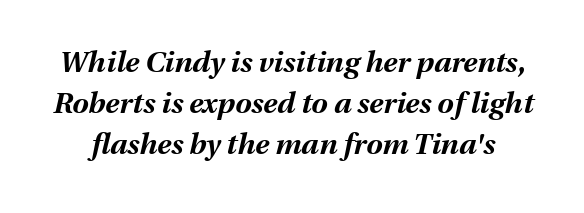
Q: Is the text bold? A: Yes.
Q: Is the text italic (slanted)? A: Yes, it leans right by about 13 degrees.
Q: Is the text underlined? A: No.
Q: Is the spacing between letters normal or unusually wide? A: Normal.
Q: Is the spacing between lines tight, normal or loose? A: Normal.
Q: Width (condensed, normal, or wide)? A: Normal.
Q: Stroke contrast? A: Medium.
Q: x-height? A: Medium.
Q: Monospaced? A: No.
